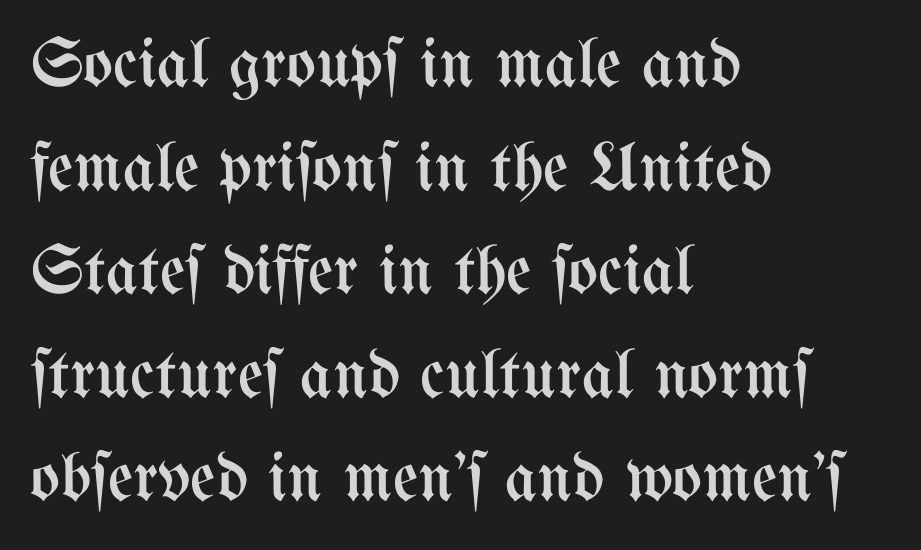
Leading: standard. Character widths vary here, with narrow letters taking less room than wide ones. Beneath every word, the page is bare. Summary of weight: not heavy and not bold. All the whitespace from short lines collects on the right. Compared with typical body copy, the letter spacing here is the same.
